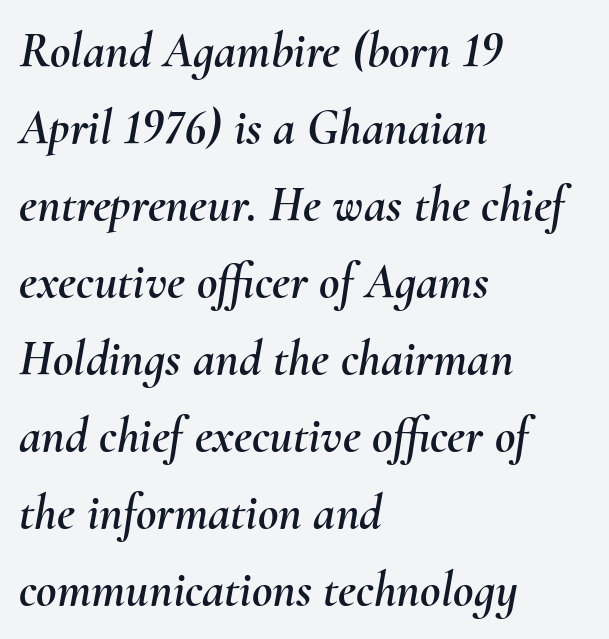
{"italic": "yes", "lean": "right", "slant_degrees": 10, "width": "normal", "stroke_contrast": "medium", "x_height": "small", "monospaced": "no", "underline": "no", "align": "left", "line_spacing": "normal", "line_spacing_ratio": 1.54, "letter_spacing": "normal", "letter_spacing_em": 0.0, "glyph_px": 50}
